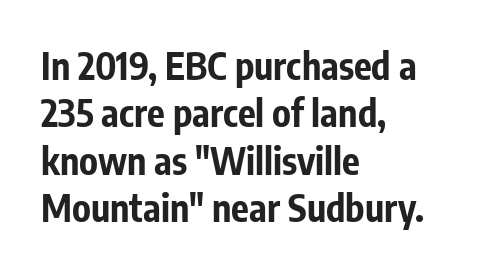
Q: Is the text bold? A: Yes.
Q: Is the text italic (slanted)? A: No, it is upright.
Q: Is the typeface a serif or a sans-serif typeface? A: Sans-serif.
Q: Is the text underlined? A: No.
Q: How is the paragraph aligned? A: Left-aligned.
Q: Is the spacing between letters normal or unusually wide? A: Normal.
Q: Is the spacing between lines tight, normal or loose? A: Normal.
Q: Width (condensed, normal, or wide)? A: Condensed.
Q: Stroke contrast? A: Low.
Q: x-height? A: Medium.
Q: Monospaced? A: No.
